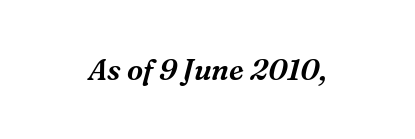
The image shows 29 px serif type, italic (leaning right); set normal letter spacing, not underlined; medium stroke contrast and a medium x-height.
